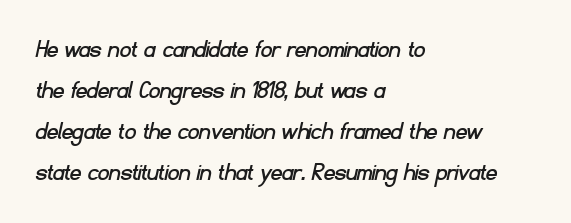
The image shows 27 px text type; set left-aligned, normal line spacing (1.52x), normal letter spacing, not underlined.
